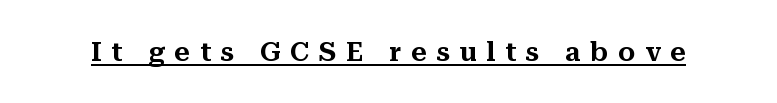
The image shows 27 px text type, upright; set unusually wide letter spacing (+0.36 em), underlined.
